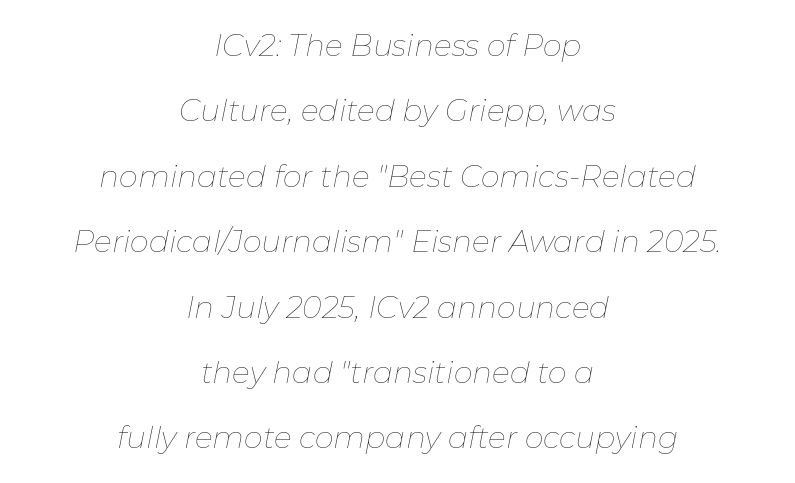
{"italic": "yes", "lean": "right", "slant_degrees": 11, "bold": "no", "weight": "thin", "width": "normal", "stroke_contrast": "low", "x_height": "medium", "monospaced": "no", "underline": "no", "align": "center", "line_spacing": "loose", "line_spacing_ratio": 2.18, "letter_spacing": "normal", "letter_spacing_em": 0.0, "glyph_px": 30}
